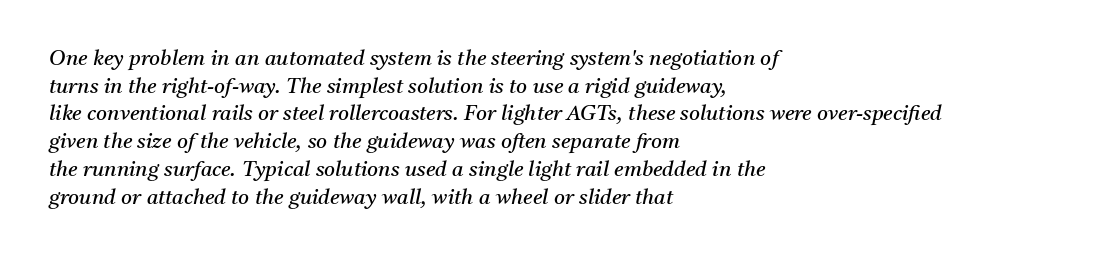
{"italic": "yes", "lean": "right", "slant_degrees": 11, "bold": "no", "underline": "no", "align": "left", "line_spacing": "normal", "line_spacing_ratio": 1.32, "letter_spacing": "normal", "letter_spacing_em": 0.0, "glyph_px": 21}
